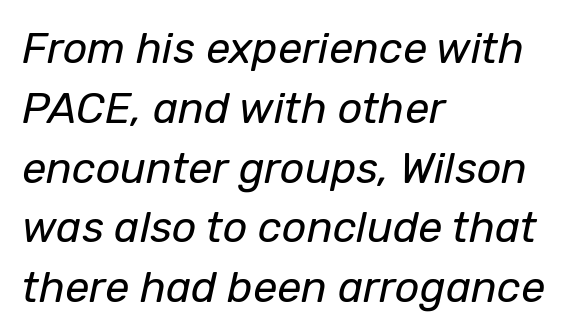
The face used here is rendered with its standard letterfit. Heft: none added — not bold. The rendering applies a slant to the glyphs. All the whitespace from short lines collects on the right. These lines are rendered in a variable-pitch font.
